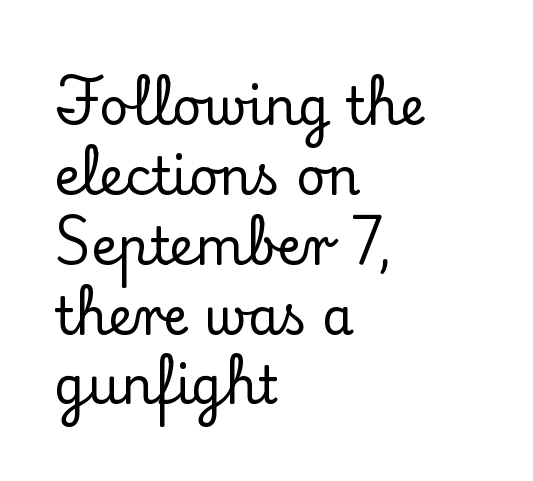
The image shows 51 px serif type, upright; set left-aligned, normal line spacing (1.37x), normal letter spacing, not underlined; low stroke contrast and a small x-height.
